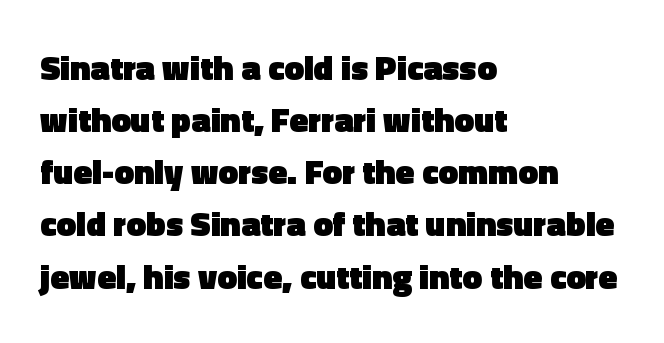
The image shows 35 px heavy sans-serif type, upright; set left-aligned, normal line spacing (1.49x), normal letter spacing, not underlined; a medium x-height.
